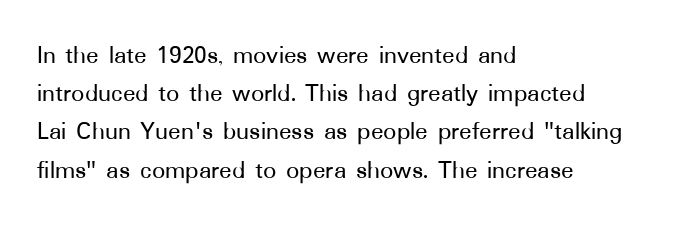
Q: Is the text italic (slanted)? A: No, it is upright.
Q: Is the text underlined? A: No.
Q: How is the paragraph aligned? A: Left-aligned.
Q: Is the spacing between letters normal or unusually wide? A: Normal.
Q: Is the spacing between lines tight, normal or loose? A: Normal.
